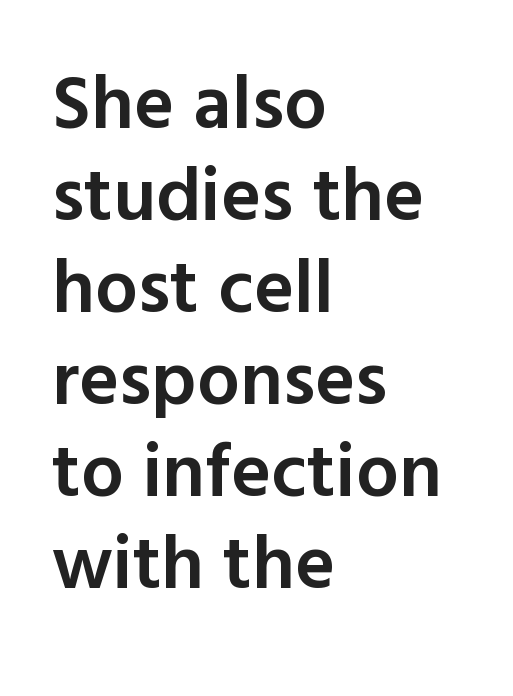
{"serif": "no", "italic": "no", "bold": "semi", "weight": "semibold", "width": "normal", "x_height": "medium", "monospaced": "no", "underline": "no", "align": "left", "line_spacing_ratio": 1.21, "letter_spacing": "normal", "letter_spacing_em": 0.0, "glyph_px": 76}
